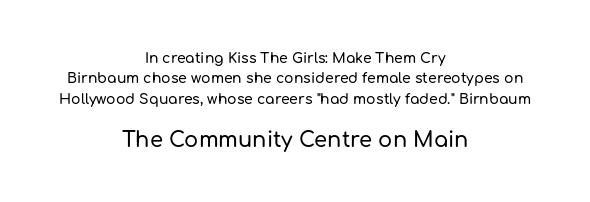
Q: Is the text italic (slanted)? A: No, it is upright.
Q: Is the text underlined? A: No.
Q: How is the paragraph aligned? A: Centered.
Q: Is the spacing between letters normal or unusually wide? A: Normal.
Q: Is the spacing between lines tight, normal or loose? A: Normal.
Q: Which block of text is set in a larger size, the first (top) or the second (bottom)? A: The second (bottom) one.
